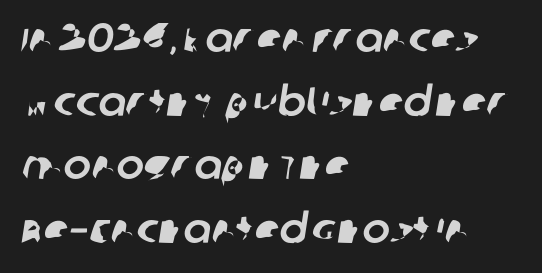
{"serif": "no", "width": "normal", "stroke_contrast": "low", "x_height": "large", "monospaced": "no", "underline": "no", "align": "left", "line_spacing": "normal", "line_spacing_ratio": 1.55, "letter_spacing": "normal", "letter_spacing_em": 0.0, "glyph_px": 41}
